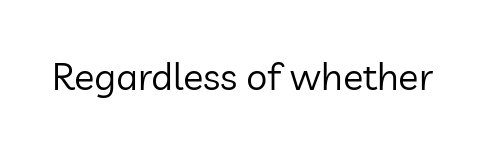
Font category for this specimen: sans-serif. On a weight scale, this lands at 450 or below. The line texture is even and compact thanks to regular tracking. Characters remain perfectly vertical along every line. Unmarked baselines from the first word to the last.
